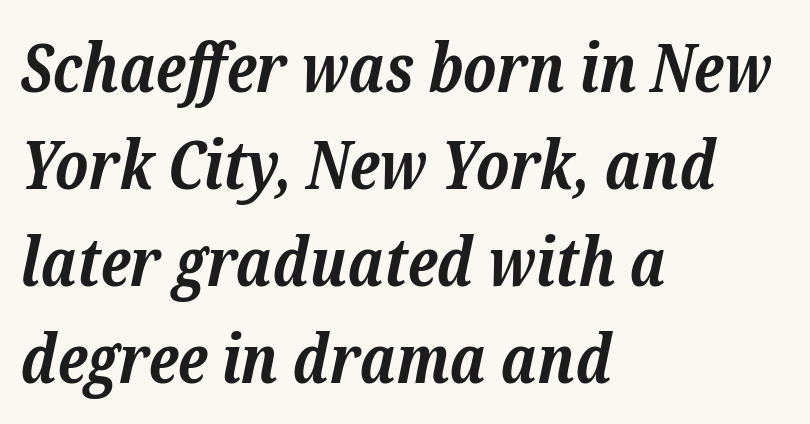
The image shows 67 px bold serif type, italic (leaning right); set left-aligned, normal line spacing (1.45x), normal letter spacing, not underlined; low stroke contrast and a medium x-height.
